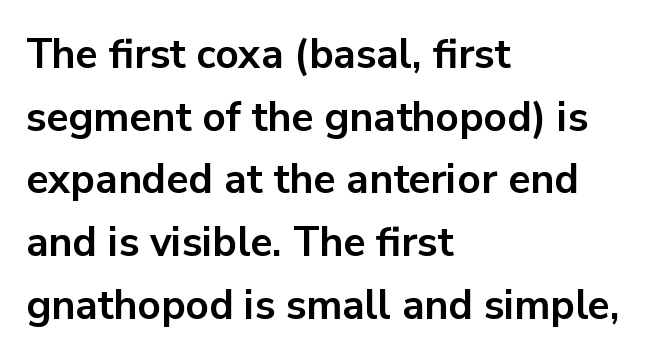
Q: Is the text bold? A: Yes.
Q: Is the text italic (slanted)? A: No, it is upright.
Q: Is the typeface a serif or a sans-serif typeface? A: Sans-serif.
Q: Is the text underlined? A: No.
Q: How is the paragraph aligned? A: Left-aligned.
Q: Is the spacing between letters normal or unusually wide? A: Normal.
Q: Is the spacing between lines tight, normal or loose? A: Normal.
Q: Width (condensed, normal, or wide)? A: Normal.
Q: Stroke contrast? A: Low.
Q: x-height? A: Medium.
Q: Monospaced? A: No.
